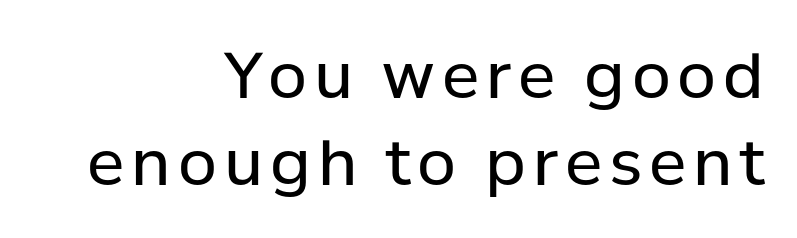
Q: Is the text bold? A: No.
Q: Is the text italic (slanted)? A: No, it is upright.
Q: Is the typeface a serif or a sans-serif typeface? A: Sans-serif.
Q: Is the text underlined? A: No.
Q: How is the paragraph aligned? A: Right-aligned.
Q: Is the spacing between lines tight, normal or loose? A: Normal.
Q: Width (condensed, normal, or wide)? A: Normal.
Q: Stroke contrast? A: Low.
Q: x-height? A: Medium.
Q: Monospaced? A: No.
